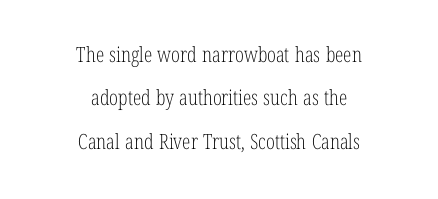
Rendered with straight, roman letterforms. Every row of glyphs is offset so its center matches the block's center. Reading down the column, the eye jumps a long way to each next line. The strokes carry an ordinary text weight at most. The letterforms sit shoulder to shoulder at normal distance. Glance below the letters and you will spot only blank space.
